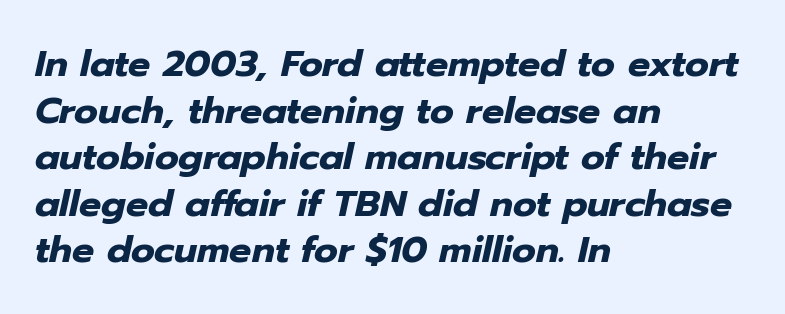
Strokes here are thick enough to call this a true bold. The specimen omits any rule beneath the text block's lines. In terms of posture, this sample is oblique. Is the letter spacing exaggerated? No — it looks like the ordinary default.
